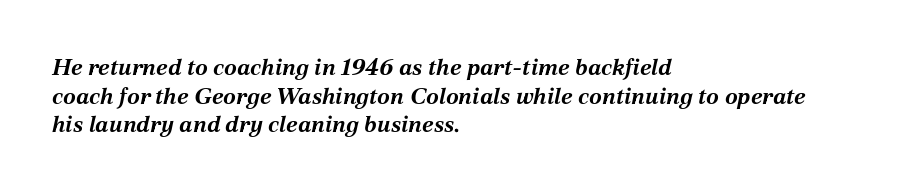
Is the block centered? No — it sits flush against the left margin. The area under the type is left untouched. Emphasis by weight is at full strength: bold. Would a proofreader flag this as italicized? Yes. The letters sit at their default tracking, neither squeezed nor spread.
